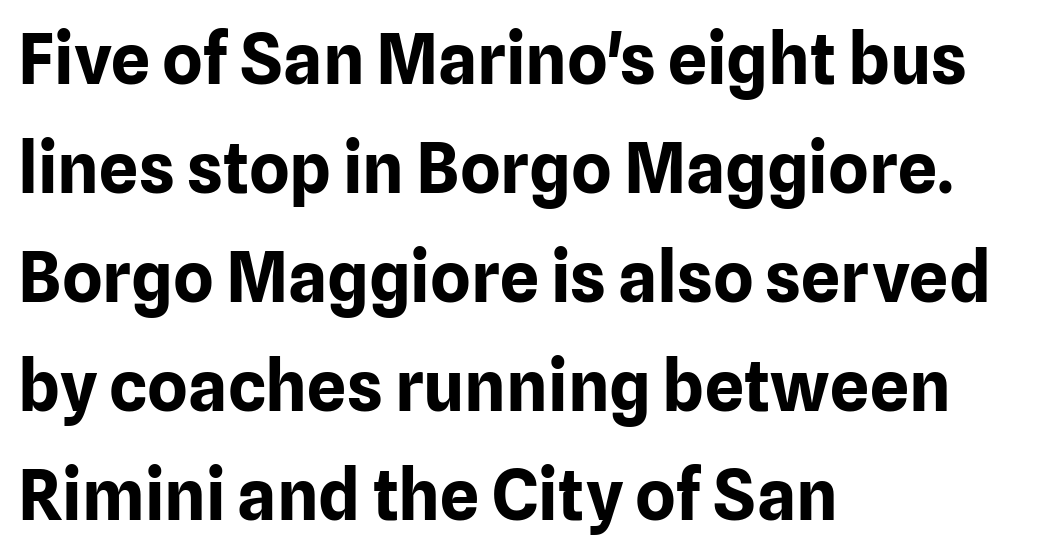
Regarding serifs, this sample does without them. The space beneath each line is pristine and unruled. What stands out about the letter spacing? Nothing — it is the standard amount. The typesetter chose a ragged-right arrangement here.
